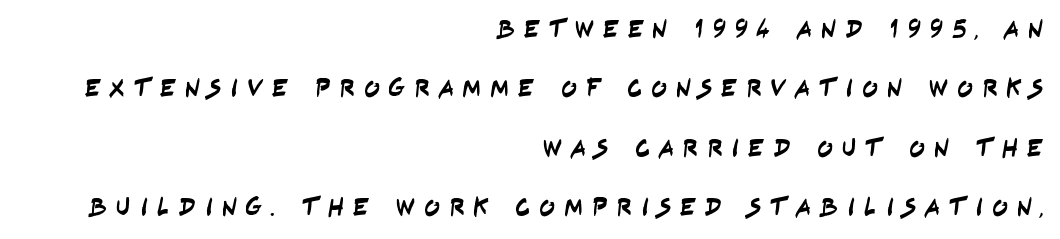
The image shows 26 px text type; set right-aligned, loose line spacing (2.28x), unusually wide letter spacing (+0.34 em), not underlined.
